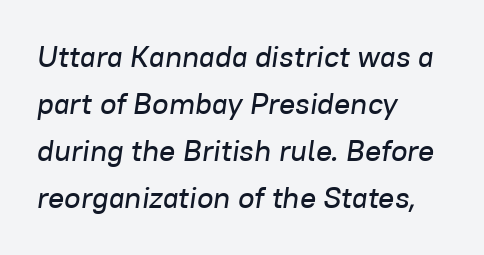
Q: Is the text italic (slanted)? A: Yes, it leans right by about 8 degrees.
Q: Is the text underlined? A: No.
Q: How is the paragraph aligned? A: Left-aligned.
Q: Is the spacing between letters normal or unusually wide? A: Normal.
Q: Is the spacing between lines tight, normal or loose? A: Normal.
Q: Width (condensed, normal, or wide)? A: Normal.
Q: Stroke contrast? A: Low.
Q: x-height? A: Medium.
Q: Monospaced? A: No.
